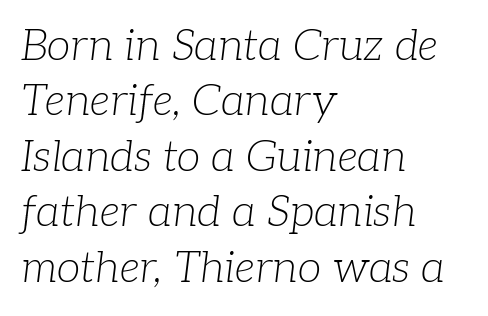
{"serif": "yes", "italic": "yes", "lean": "right", "slant_degrees": 7, "bold": "no", "weight": "light", "width": "normal", "stroke_contrast": "low", "x_height": "medium", "monospaced": "no", "underline": "no", "align": "left", "line_spacing": "normal", "line_spacing_ratio": 1.29, "letter_spacing": "normal", "letter_spacing_em": 0.0, "glyph_px": 43}
